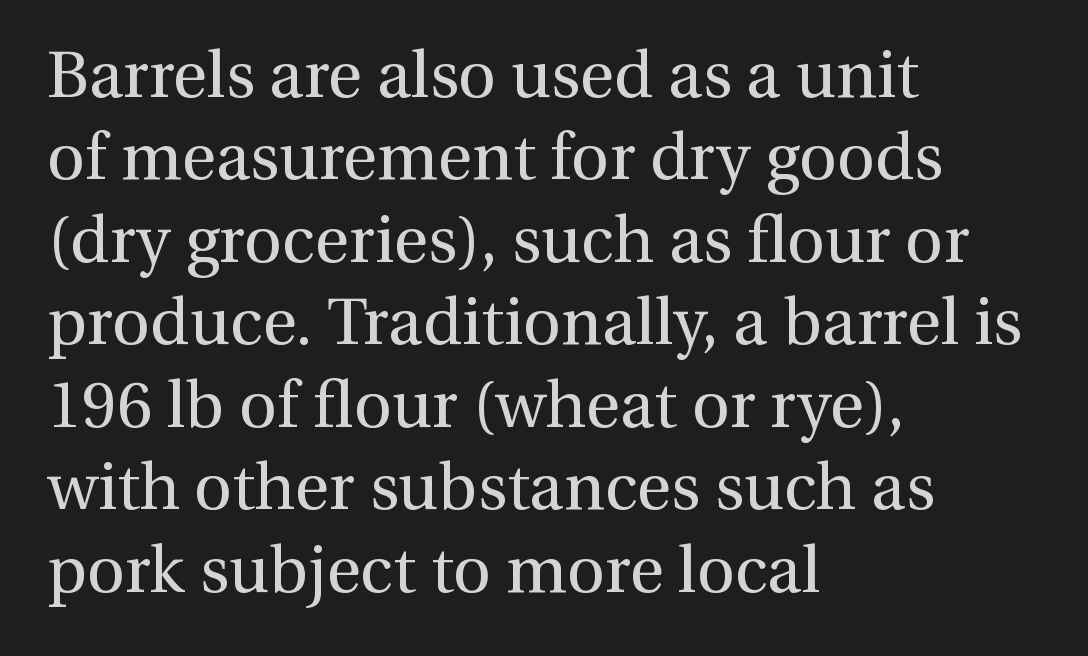
The image shows 66 px regular-weight serif type, upright; set left-aligned, normal line spacing (1.25x), normal letter spacing, not underlined; medium stroke contrast and a medium x-height.
